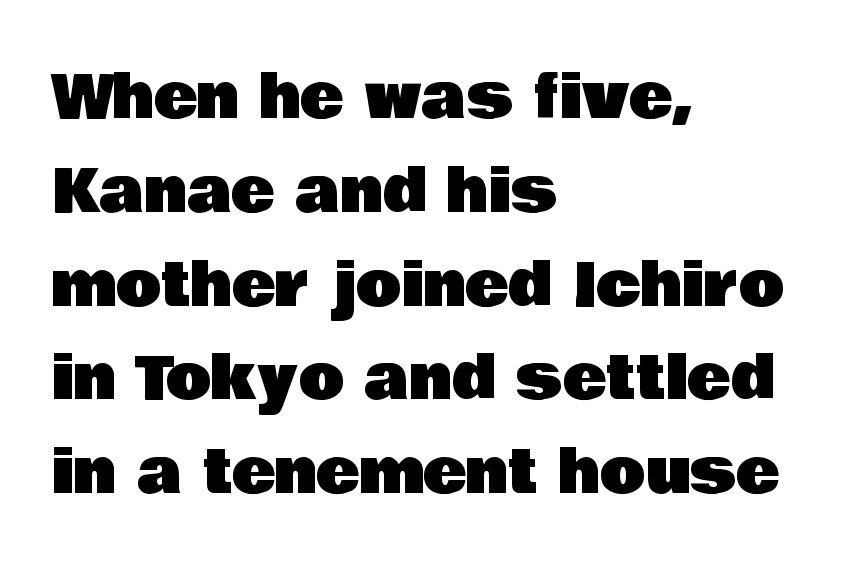
Q: Is the text italic (slanted)? A: No, it is upright.
Q: Is the typeface a serif or a sans-serif typeface? A: Sans-serif.
Q: Is the text underlined? A: No.
Q: How is the paragraph aligned? A: Left-aligned.
Q: Is the spacing between letters normal or unusually wide? A: Normal.
Q: Is the spacing between lines tight, normal or loose? A: Normal.
Q: Width (condensed, normal, or wide)? A: Normal.
Q: Stroke contrast? A: Low.
Q: x-height? A: Large.
Q: Monospaced? A: No.
